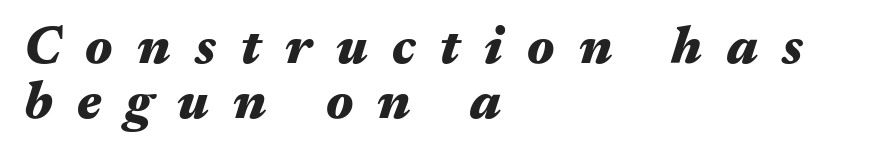
The image shows 53 px heavy, wide type, italic (leaning right); set left-aligned, tight line spacing (1.04x), unusually wide letter spacing (+0.46 em), not underlined; medium stroke contrast and a medium x-height.
